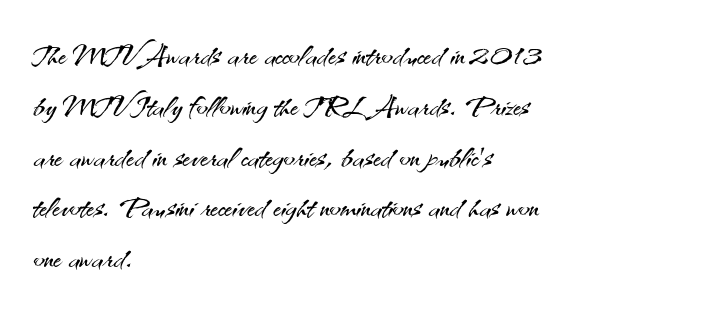
The passage shown is typed in a proportional face where columns would drift. Stroke mass is kept to a normal reading level or below. Each line starts at the same left margin while the right side varies. This rendering leaves character spacing at its baseline value.
